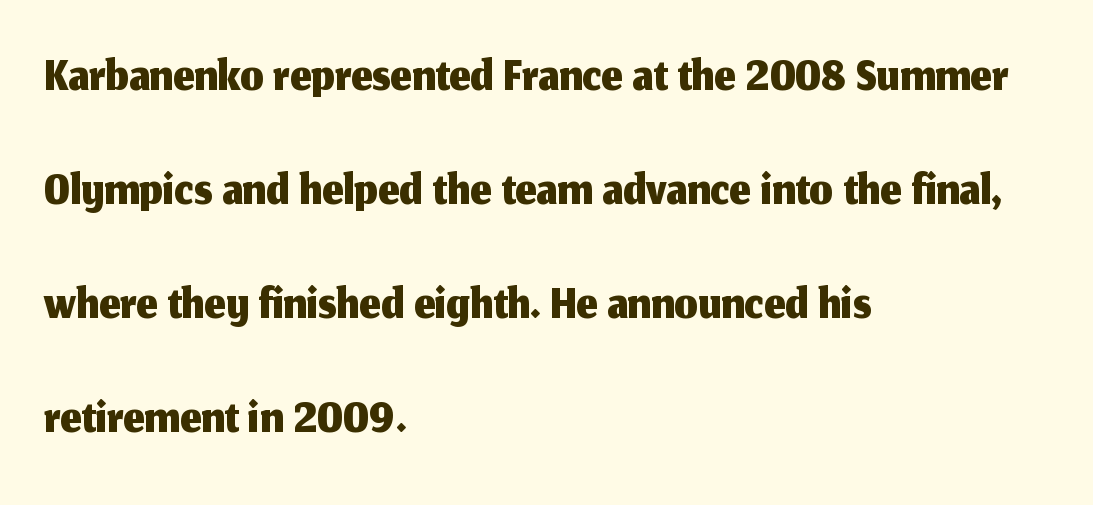
Q: Is the text italic (slanted)? A: No, it is upright.
Q: Is the typeface a serif or a sans-serif typeface? A: Sans-serif.
Q: Is the text underlined? A: No.
Q: How is the paragraph aligned? A: Left-aligned.
Q: Is the spacing between letters normal or unusually wide? A: Normal.
Q: Is the spacing between lines tight, normal or loose? A: Normal.
Q: Width (condensed, normal, or wide)? A: Normal.
Q: Stroke contrast? A: Medium.
Q: x-height? A: Medium.
Q: Monospaced? A: No.
